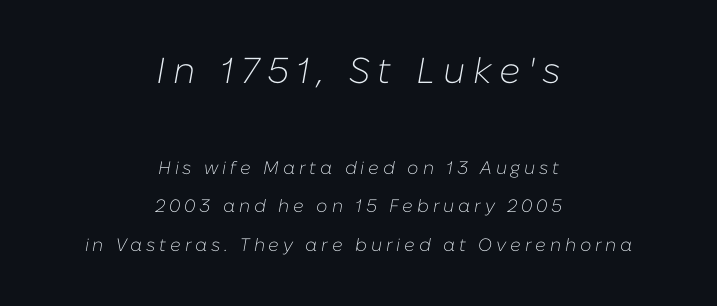
The image shows 36 px light type, italic (leaning right); set centered, loose line spacing (2.16x), unusually wide letter spacing (+0.21 em), not underlined; the first (top) block is 2.0x larger; low stroke contrast and a medium x-height.
